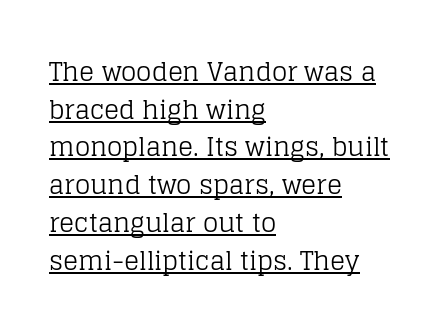
The image shows 25 px text type, upright; set left-aligned, normal line spacing (1.51x), normal letter spacing, underlined.
